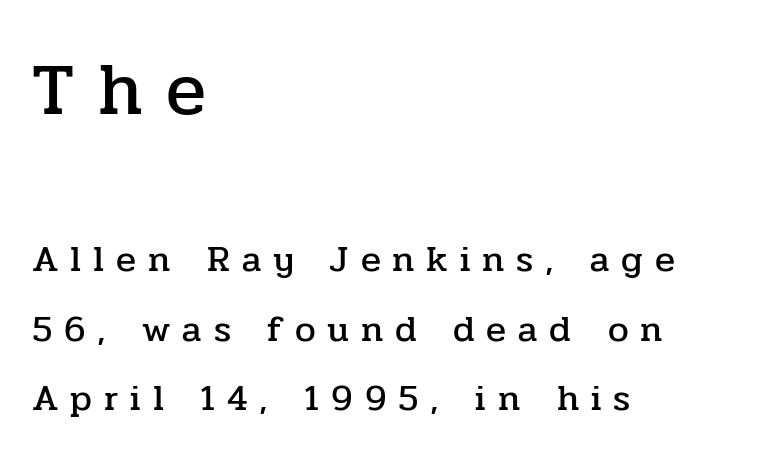
{"serif": "yes", "italic": "no", "width": "normal", "stroke_contrast": "low", "x_height": "medium", "monospaced": "no", "underline": "no", "align": "left", "line_spacing_ratio": 1.88, "letter_spacing": "wide", "letter_spacing_em": 0.32, "larger_block": "first", "size_ratio": 2.0, "glyph_px": 74}
